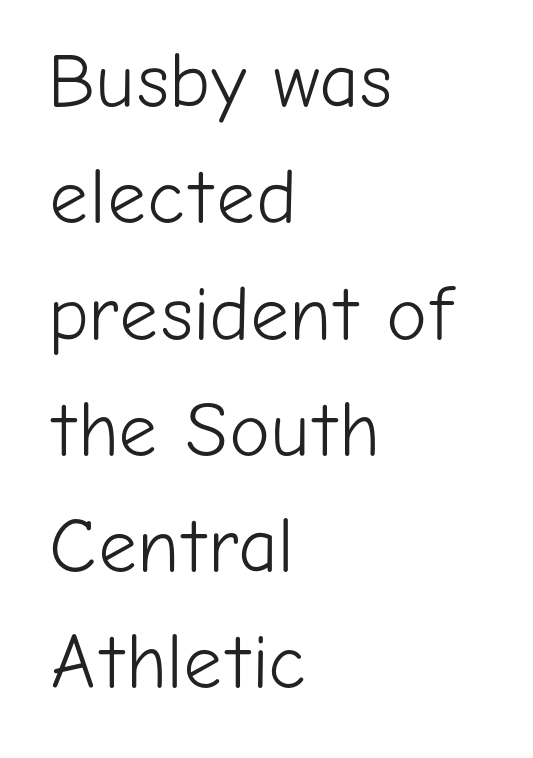
Q: Is the text bold? A: No.
Q: Is the text italic (slanted)? A: No, it is upright.
Q: Is the typeface a serif or a sans-serif typeface? A: Sans-serif.
Q: Is the text underlined? A: No.
Q: How is the paragraph aligned? A: Left-aligned.
Q: Is the spacing between letters normal or unusually wide? A: Normal.
Q: Is the spacing between lines tight, normal or loose? A: Normal.
Q: Width (condensed, normal, or wide)? A: Normal.
Q: Stroke contrast? A: Low.
Q: x-height? A: Medium.
Q: Monospaced? A: No.
